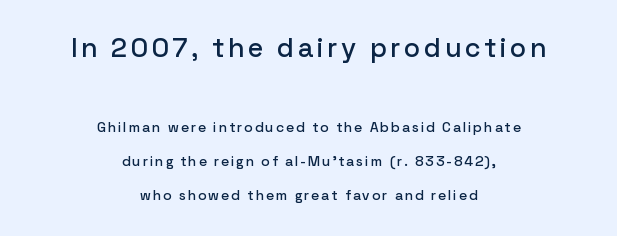
{"italic": "no", "underline": "no", "align": "center", "line_spacing": "loose", "line_spacing_ratio": 2.45, "larger_block": "first", "size_ratio": 1.93, "glyph_px": 27}
